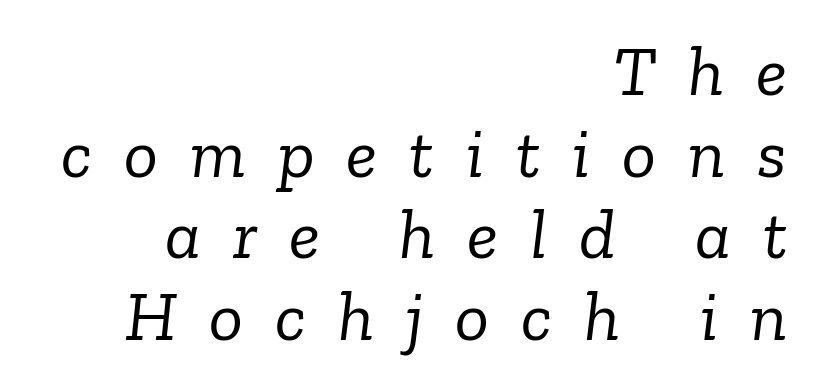
{"serif": "yes", "italic": "yes", "lean": "right", "slant_degrees": 6, "bold": "no", "weight": "light", "width": "normal", "stroke_contrast": "low", "x_height": "medium", "monospaced": "no", "underline": "no", "align": "right", "line_spacing": "tight", "line_spacing_ratio": 1.15, "letter_spacing": "wide", "letter_spacing_em": 0.45, "glyph_px": 71}
